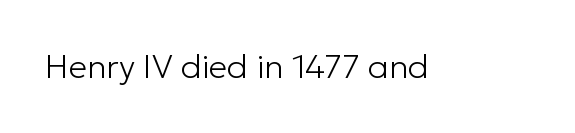
{"serif": "no", "italic": "no", "bold": "no", "weight": "light", "width": "normal", "stroke_contrast": "low", "x_height": "medium", "monospaced": "no", "underline": "no", "letter_spacing": "normal", "letter_spacing_em": 0.0, "glyph_px": 33}
